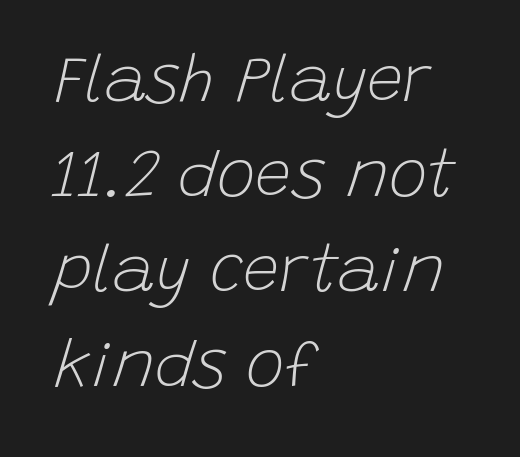
Q: Is the text bold? A: No.
Q: Is the text italic (slanted)? A: Yes, it leans right by about 15 degrees.
Q: Is the text underlined? A: No.
Q: How is the paragraph aligned? A: Left-aligned.
Q: Is the spacing between letters normal or unusually wide? A: Normal.
Q: Is the spacing between lines tight, normal or loose? A: Normal.
Q: Width (condensed, normal, or wide)? A: Normal.
Q: Stroke contrast? A: Low.
Q: x-height? A: Large.
Q: Monospaced? A: No.
